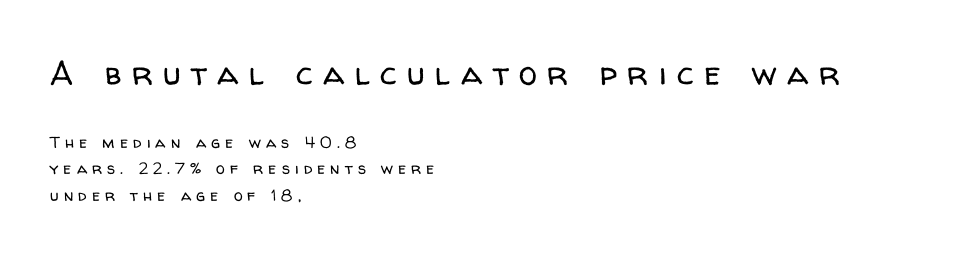
Q: Is the text bold? A: No.
Q: Is the text italic (slanted)? A: No, it is upright.
Q: Is the typeface a serif or a sans-serif typeface? A: Sans-serif.
Q: Is the text underlined? A: No.
Q: How is the paragraph aligned? A: Left-aligned.
Q: Is the spacing between letters normal or unusually wide? A: Unusually wide.
Q: Is the spacing between lines tight, normal or loose? A: Normal.
Q: Which block of text is set in a larger size, the first (top) or the second (bottom)? A: The first (top) one.
Q: Width (condensed, normal, or wide)? A: Normal.
Q: Stroke contrast? A: Low.
Q: x-height? A: Medium.
Q: Monospaced? A: No.
